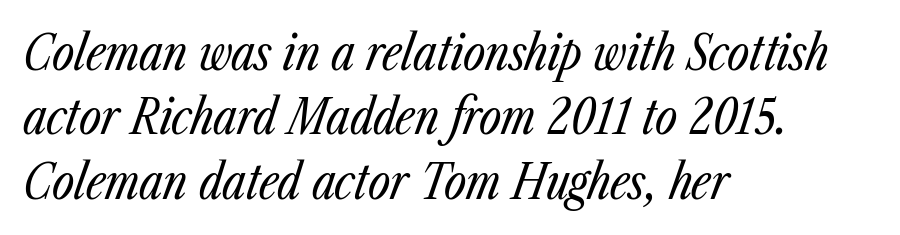
Q: Is the text bold? A: No.
Q: Is the text italic (slanted)? A: Yes, it leans right by about 23 degrees.
Q: Is the text underlined? A: No.
Q: How is the paragraph aligned? A: Left-aligned.
Q: Is the spacing between letters normal or unusually wide? A: Normal.
Q: Is the spacing between lines tight, normal or loose? A: Normal.
Q: Width (condensed, normal, or wide)? A: Condensed.
Q: Stroke contrast? A: Low.
Q: x-height? A: Medium.
Q: Monospaced? A: No.
